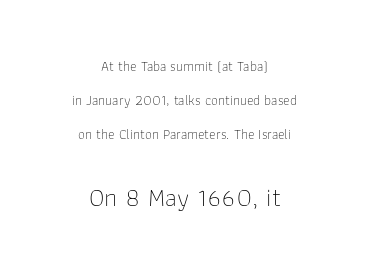
Q: Is the text bold? A: No.
Q: Is the text italic (slanted)? A: No, it is upright.
Q: Is the text underlined? A: No.
Q: How is the paragraph aligned? A: Centered.
Q: Is the spacing between letters normal or unusually wide? A: Normal.
Q: Is the spacing between lines tight, normal or loose? A: Loose.
Q: Which block of text is set in a larger size, the first (top) or the second (bottom)? A: The second (bottom) one.
